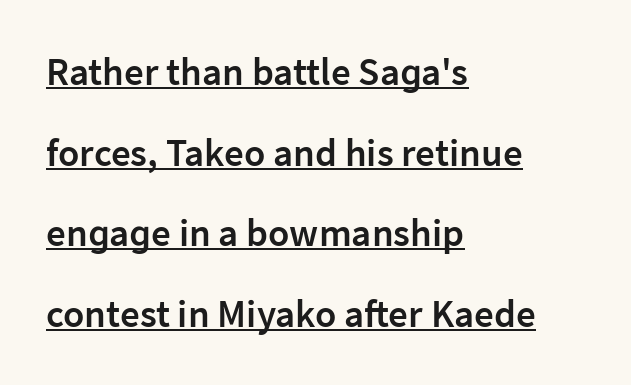
Note the varied advance widths — an 'i' is clearly narrower than an 'm'. The passage shown is typeset with a sans-serif family. The lines in this sample share a left origin and differ only in where they stop. Airy leading. Strokes here are thickened, but only to semibold level. Nothing unusual about the tracking: characters are spaced as the font intends.
